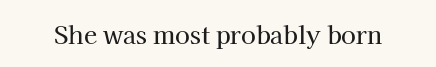
Observe the ordinary spacing: letters are neighbours, not strangers. Underline: absent. Rendered with straight, roman letterforms.
